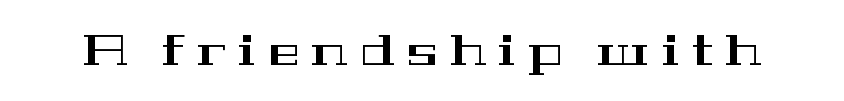
The image shows 42 px wide serif type, upright; set unusually wide letter spacing (+0.29 em), not underlined; high stroke contrast and a medium x-height.
